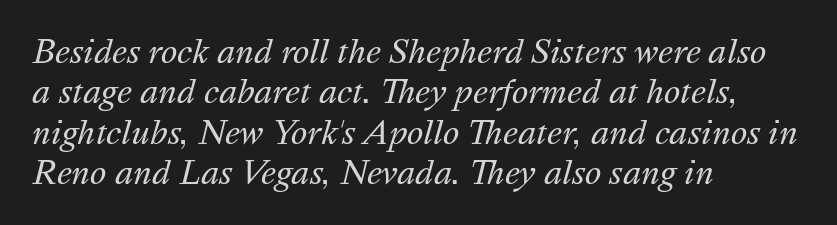
{"italic": "yes", "lean": "right", "slant_degrees": 16, "bold": "no", "weight": "regular", "width": "normal", "stroke_contrast": "medium", "x_height": "medium", "monospaced": "no", "underline": "no", "align": "left", "line_spacing": "normal", "line_spacing_ratio": 1.3, "letter_spacing": "normal", "letter_spacing_em": 0.0, "glyph_px": 31}
